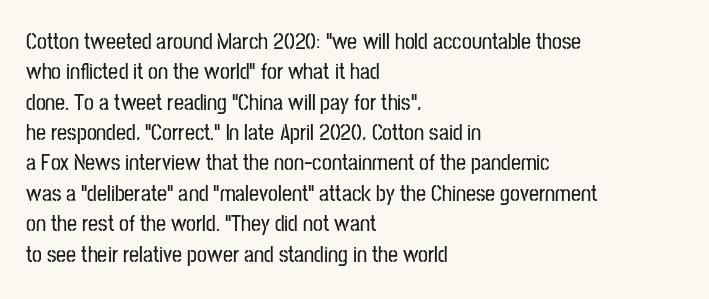
Descenders are the only things crossing below the line. The paragraph has a hard left edge and a soft right edge. Nothing unusual about the tracking: characters are spaced as the font intends. Vertically, the passage feels balanced, rows spaced as you'd expect. If you drew a line through each stem, it would be perfectly vertical.
